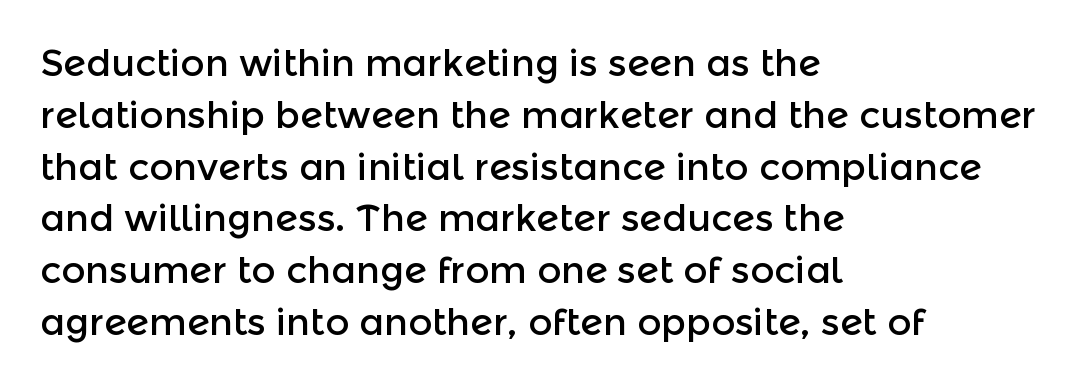
{"serif": "no", "italic": "no", "width": "normal", "x_height": "medium", "monospaced": "no", "underline": "no", "align": "left", "line_spacing": "normal", "line_spacing_ratio": 1.4, "letter_spacing": "normal", "letter_spacing_em": 0.0, "glyph_px": 37}
